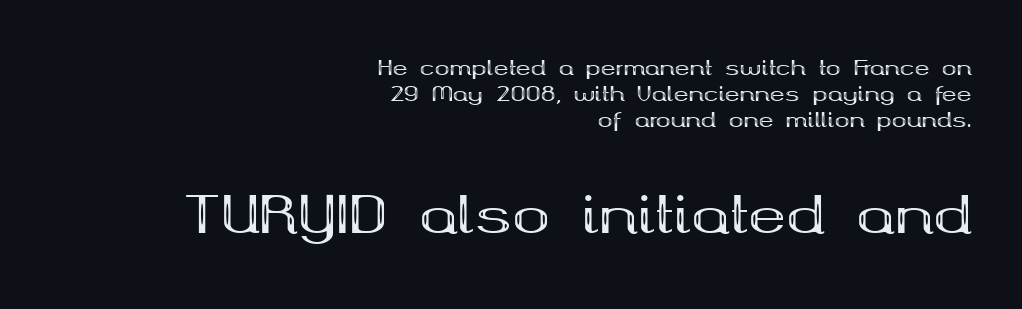
The tracking reads as untouched default to a designer's eye. Honestly, the row spacing looks completely unremarkable. This sample is right-justified, so line beginnings fall wherever the words allow. The passage shown is typed in a proportional face where columns would drift. Does the type have serifs? Yes, each stem ends in a small foot. As a designer I'd log this as weight 700, bold.
